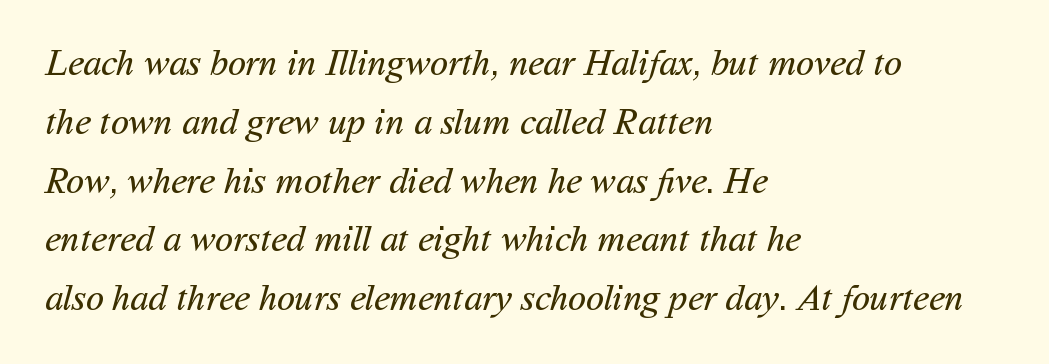
The image shows 37 px regular-weight sans-serif type; set left-aligned, normal line spacing (1.59x), normal letter spacing, not underlined; medium stroke contrast and a medium x-height.
